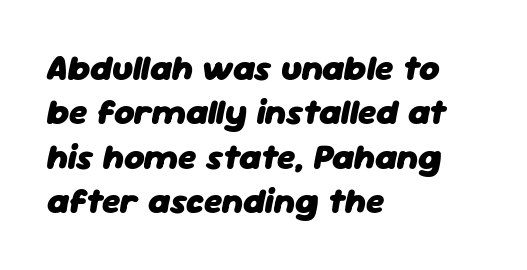
{"italic": "yes", "lean": "right", "slant_degrees": 11, "bold": "yes", "weight": "heavy", "width": "normal", "stroke_contrast": "low", "x_height": "medium", "monospaced": "no", "underline": "no", "align": "left", "line_spacing": "normal", "line_spacing_ratio": 1.27, "letter_spacing": "normal", "letter_spacing_em": 0.0, "glyph_px": 35}
